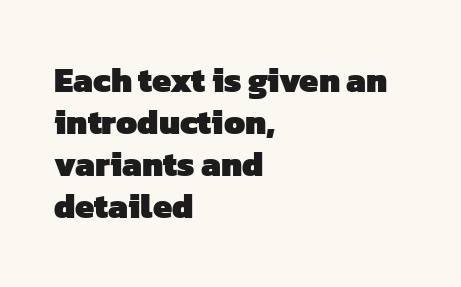
The image shows 34 px heavy sans-serif type; set left-aligned, line spacing 1.24x, normal letter spacing, not underlined; low stroke contrast and a medium x-height.
